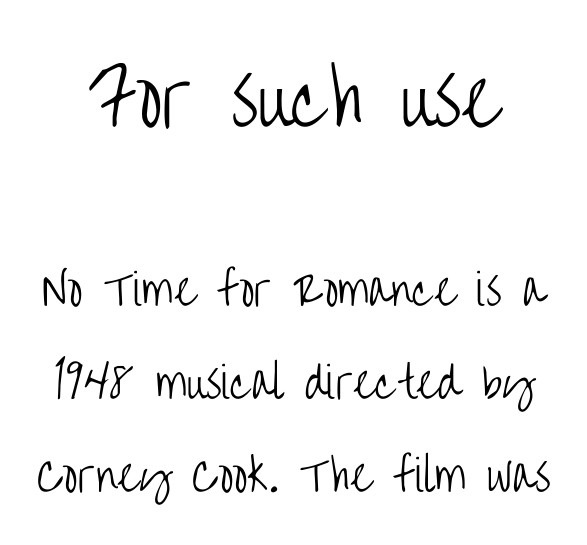
Q: Is the text bold? A: No.
Q: Is the text italic (slanted)? A: No, it is upright.
Q: Is the typeface a serif or a sans-serif typeface? A: Sans-serif.
Q: Is the text underlined? A: No.
Q: Is the spacing between letters normal or unusually wide? A: Normal.
Q: Is the spacing between lines tight, normal or loose? A: Loose.
Q: Which block of text is set in a larger size, the first (top) or the second (bottom)? A: The first (top) one.
Q: Width (condensed, normal, or wide)? A: Condensed.
Q: Stroke contrast? A: Low.
Q: x-height? A: Large.
Q: Monospaced? A: No.
